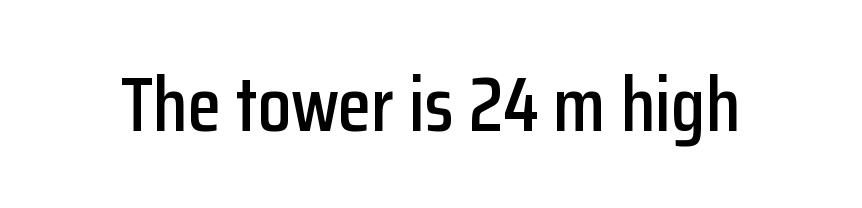
Short note: letters normally spaced. Check under the words: just untouched page. The letters stand upright; this is a roman face. This sample has the flowing, uneven cadence of proportional lettering.
